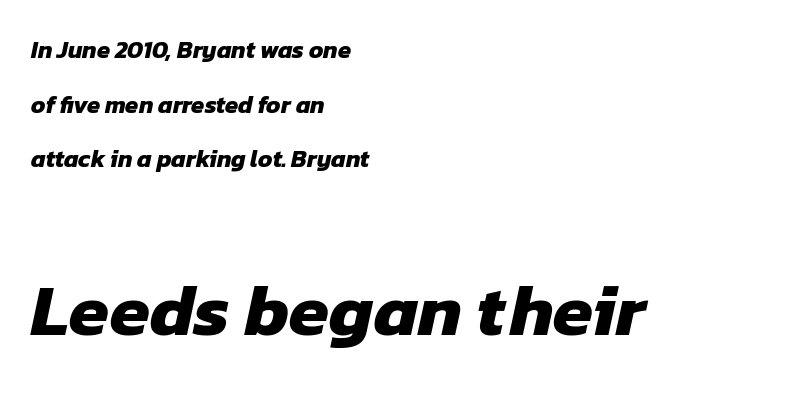
Has an underline been added? It has not. The composition opens small and finishes big. Note: no serifs on the glyphs. Typeset ragged right — the left edge is the straight one. The passage shown is emphatically bold. Inter-character spacing is left at the font's built-in metrics.
